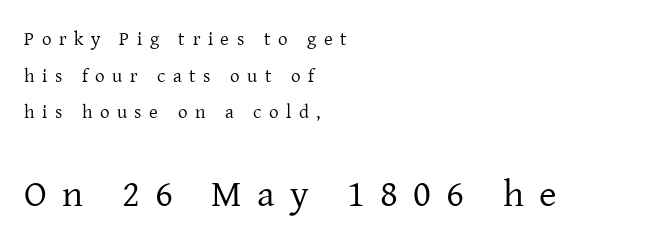
The face used here is rendered with a markedly widened letterfit. Left-aligned paragraph, ragged on the right. Decoration check: the copy has no underline. The rendering uses natural spacing where letterforms have individual widths. This is not heavy type; no bold has been used. Posture: straight, roman, zero tilt.
